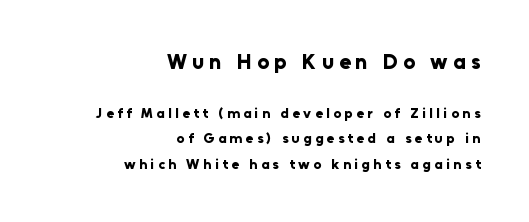
The image shows 21 px bold type, upright; set right-aligned, line spacing 1.82x, unusually wide letter spacing (+0.25 em), not underlined; the first (top) block is 1.5x larger.
